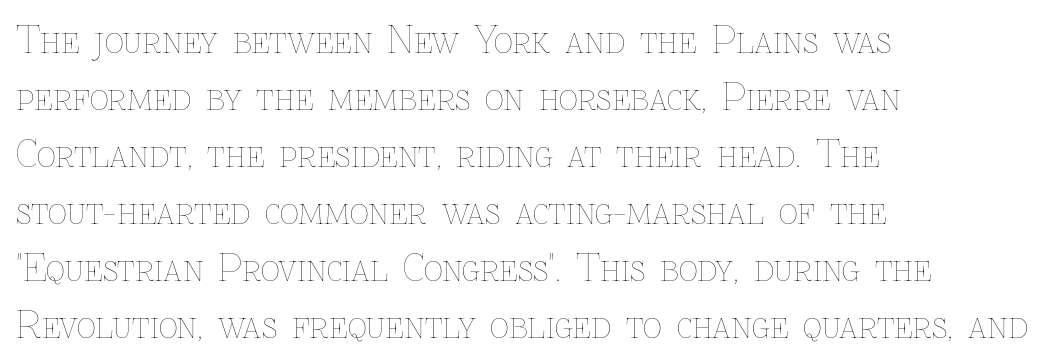
{"italic": "no", "bold": "no", "weight": "thin", "width": "normal", "stroke_contrast": "low", "x_height": "medium", "monospaced": "no", "underline": "no", "align": "left", "line_spacing": "normal", "line_spacing_ratio": 1.54, "letter_spacing": "normal", "letter_spacing_em": 0.0, "glyph_px": 37}
